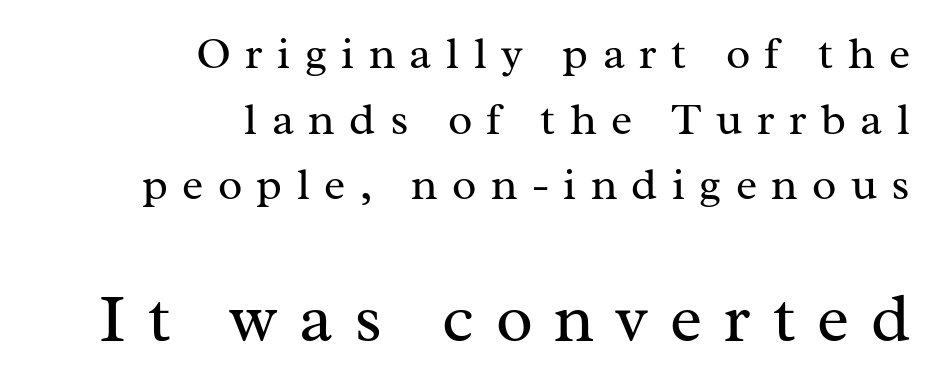
The image shows 68 px regular-weight serif type, upright; set right-aligned, normal line spacing (1.46x), unusually wide letter spacing (+0.32 em), not underlined; the second (bottom) block is 1.51x larger; medium stroke contrast and a medium x-height.
